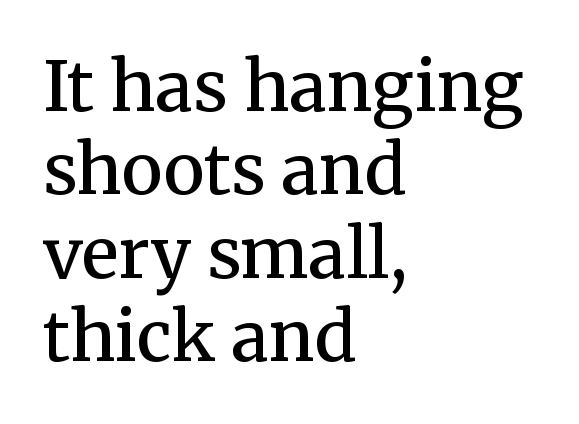
The image shows 69 px semibold serif type, upright; set left-aligned, line spacing 1.21x, normal letter spacing, not underlined; medium stroke contrast and a medium x-height.
